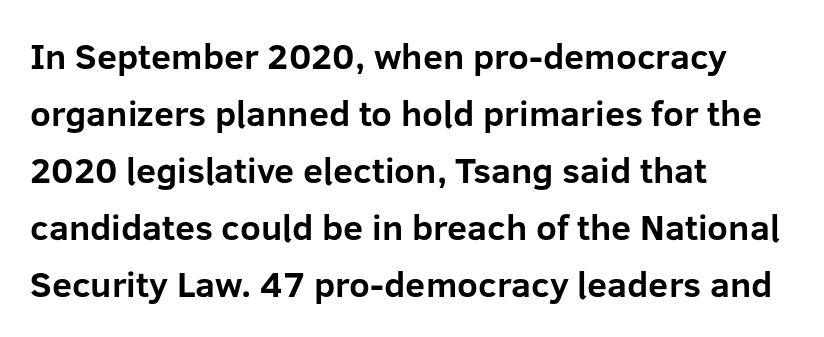
Q: Is the text bold? A: Yes.
Q: Is the text italic (slanted)? A: No, it is upright.
Q: Is the typeface a serif or a sans-serif typeface? A: Sans-serif.
Q: Is the text underlined? A: No.
Q: How is the paragraph aligned? A: Left-aligned.
Q: Is the spacing between letters normal or unusually wide? A: Normal.
Q: Is the spacing between lines tight, normal or loose? A: Normal.
Q: Width (condensed, normal, or wide)? A: Normal.
Q: Stroke contrast? A: Low.
Q: x-height? A: Medium.
Q: Monospaced? A: No.
